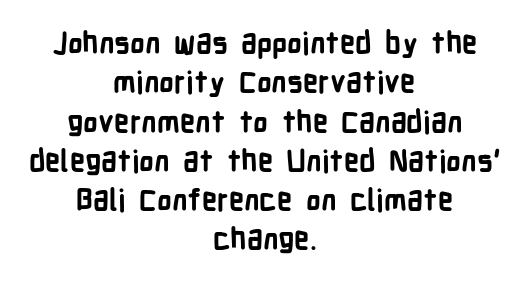
{"serif": "no", "italic": "no", "bold": "yes", "weight": "bold", "width": "condensed", "stroke_contrast": "low", "x_height": "medium", "monospaced": "no", "underline": "no", "align": "center", "line_spacing": "normal", "line_spacing_ratio": 1.31, "letter_spacing": "normal", "letter_spacing_em": 0.0, "glyph_px": 30}
